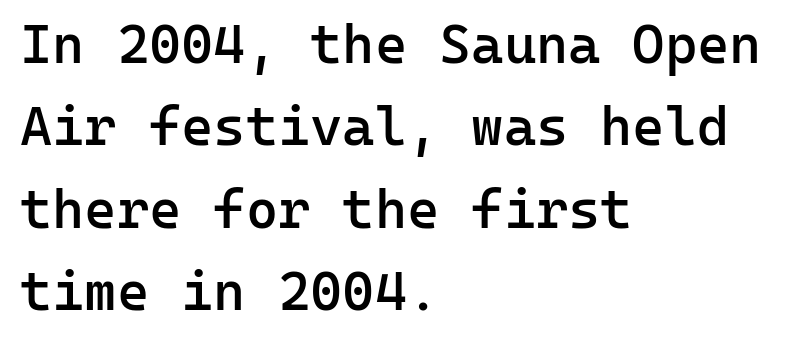
Regarding serifs, this sample does without them. These lines are set flush left with a ragged right edge. You can tell it's not italic because the verticals are truly vertical. Does extra space separate the letters? No, they use regular spacing. Strokes here are thickened, but only to semibold level. No word sits above an underline.
